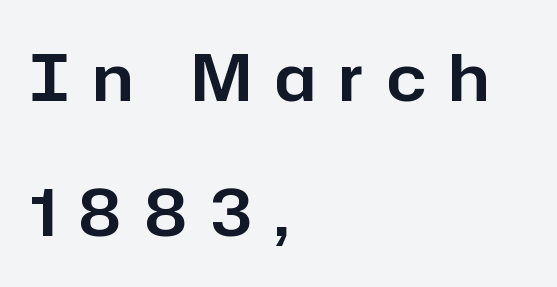
Is there much room between lines? Yes — plenty of vertical air separates them. The lines in this sample share a left origin and differ only in where they stop. The baseline area is clear. A sans-serif font was chosen for this passage.
